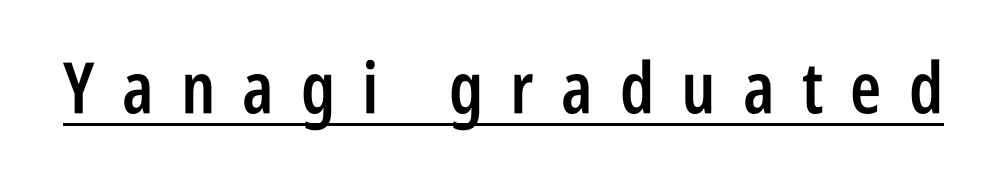
Q: Is the text bold? A: Semi-bold.
Q: Is the text italic (slanted)? A: No, it is upright.
Q: Is the typeface a serif or a sans-serif typeface? A: Sans-serif.
Q: Is the text underlined? A: Yes.
Q: Is the spacing between letters normal or unusually wide? A: Unusually wide.
Q: Width (condensed, normal, or wide)? A: Condensed.
Q: Stroke contrast? A: Low.
Q: x-height? A: Large.
Q: Monospaced? A: No.
